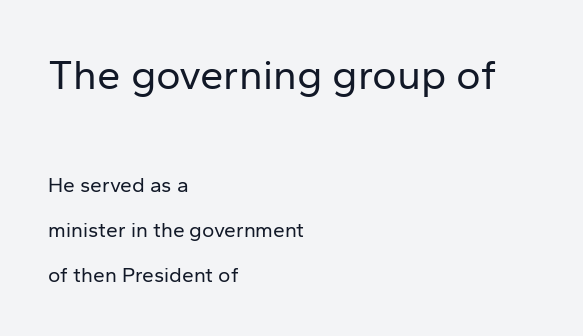
The image shows 42 px regular-weight sans-serif type, upright; set left-aligned, loose line spacing (2.13x), normal letter spacing, not underlined; the first (top) block is 2.0x larger; low stroke contrast and a medium x-height.
